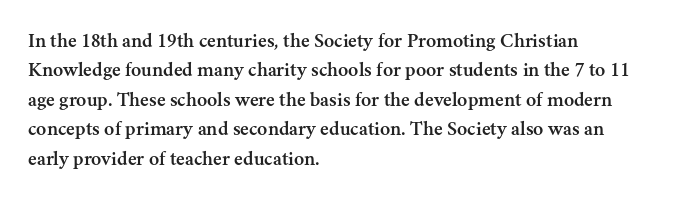
Q: Is the text italic (slanted)? A: No, it is upright.
Q: Is the text underlined? A: No.
Q: How is the paragraph aligned? A: Left-aligned.
Q: Is the spacing between letters normal or unusually wide? A: Normal.
Q: Is the spacing between lines tight, normal or loose? A: Normal.
